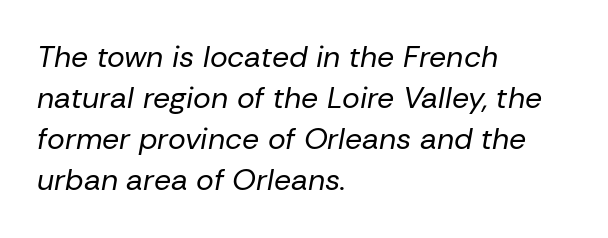
{"italic": "yes", "lean": "right", "slant_degrees": 10, "bold": "no", "weight": "regular", "width": "normal", "stroke_contrast": "low", "x_height": "medium", "monospaced": "no", "underline": "no", "align": "left", "line_spacing": "normal", "line_spacing_ratio": 1.37, "letter_spacing": "normal", "letter_spacing_em": 0.0, "glyph_px": 30}
